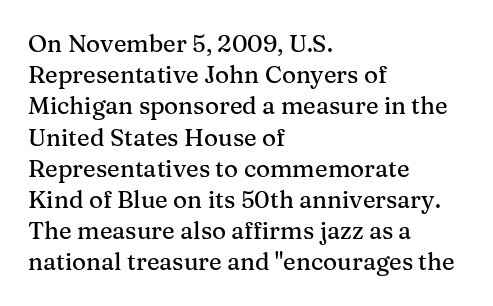
Does the copy run flush right? No — it runs flush left. The font's upright variant was chosen for this text. Descender tails drop into unmarked territory. Reading down the column, the eye jumps a familiar distance to each next line.
